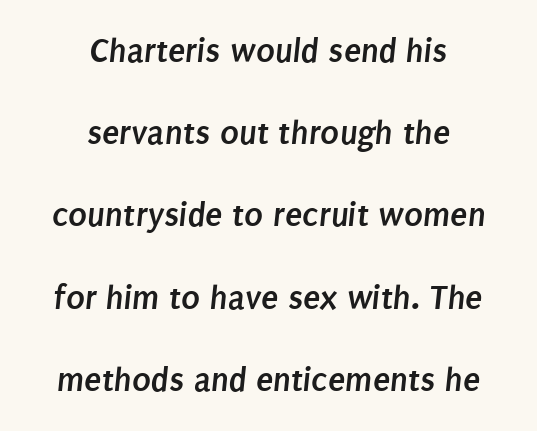
The letters are bold, with thick, heavy strokes. Between one letter and the next there's only the usual sliver of space. The rendering uses a large line-height, opening up the rows. Typeset on center — no edge is straight. Letters rest on an invisible, unmarked baseline. Type style note: lacks serifs.
